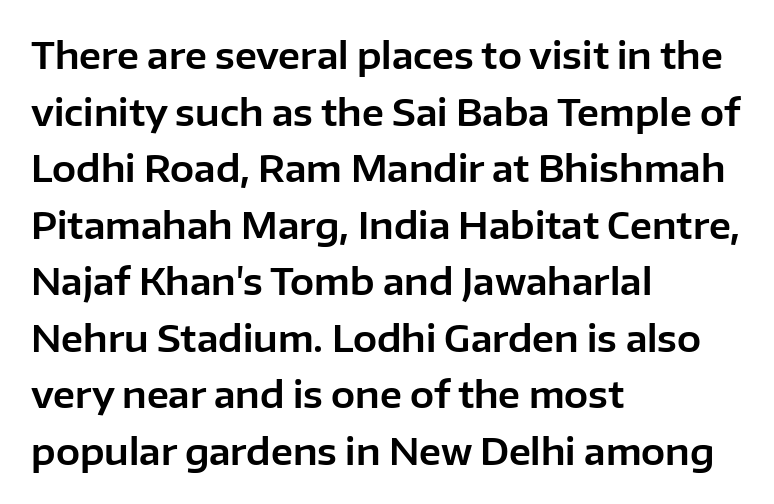
Note the varied advance widths — an 'i' is clearly narrower than an 'm'. The foot of each line stays bare and open. Check where the strokes stop: nothing finishes them off — pure sans. The lettering stays uniformly vertical, giving the passage a roman look. Spacing between characters is what you'd get straight out of the box. Leading matches the norm, producing a regular column.
